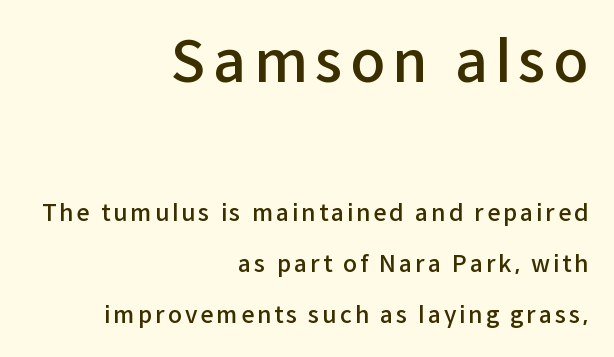
Does the weight exceed regular? Yes, but only to semibold. Examine the stroke ends and you'll find no serifs. The face used here is proportionally spaced, like ordinary book or web type. Airy leading.
